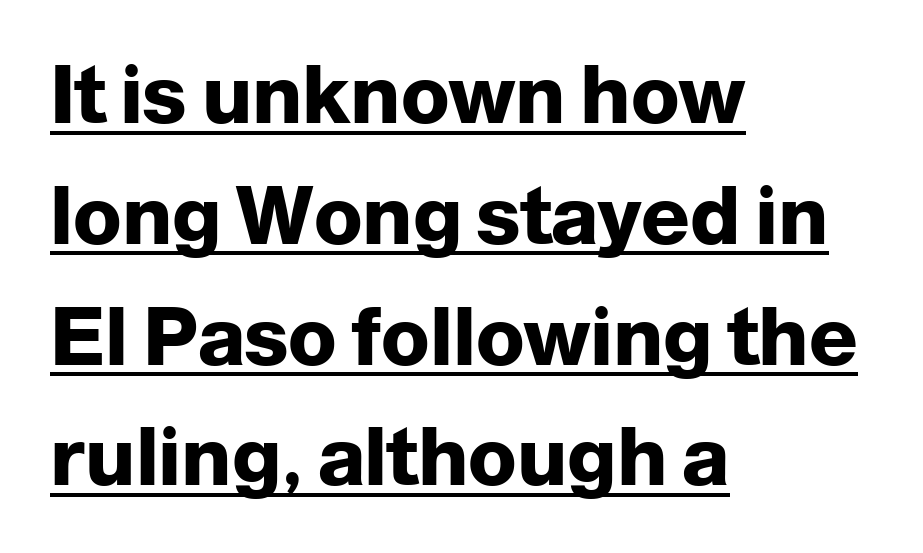
The image shows 80 px heavy sans-serif type, upright; set left-aligned, normal line spacing (1.51x), normal letter spacing, underlined; low stroke contrast and a medium x-height.
